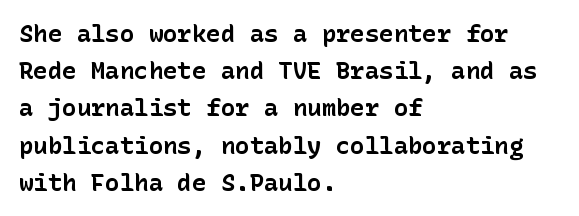
The passage shown has conventional tracking throughout. Underline: absent. The lines in this sample share a left origin and differ only in where they stop. These lines carry a lot of weight — the face is fully bold. Leading: standard. Characters remain perfectly vertical along every line.
